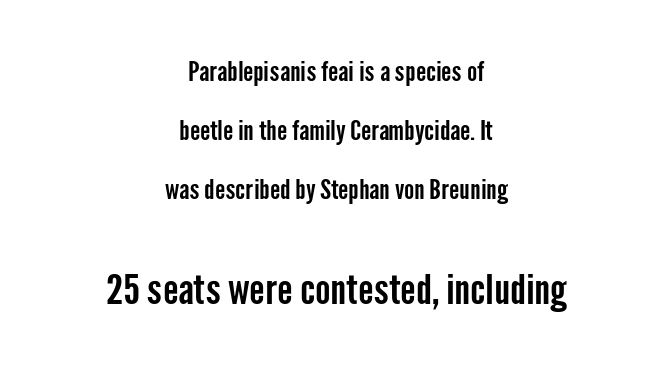
Q: Is the text italic (slanted)? A: No, it is upright.
Q: Is the typeface a serif or a sans-serif typeface? A: Sans-serif.
Q: Is the text underlined? A: No.
Q: How is the paragraph aligned? A: Centered.
Q: Is the spacing between letters normal or unusually wide? A: Normal.
Q: Is the spacing between lines tight, normal or loose? A: Loose.
Q: Which block of text is set in a larger size, the first (top) or the second (bottom)? A: The second (bottom) one.
Q: Width (condensed, normal, or wide)? A: Condensed.
Q: Stroke contrast? A: Low.
Q: x-height? A: Medium.
Q: Monospaced? A: No.
